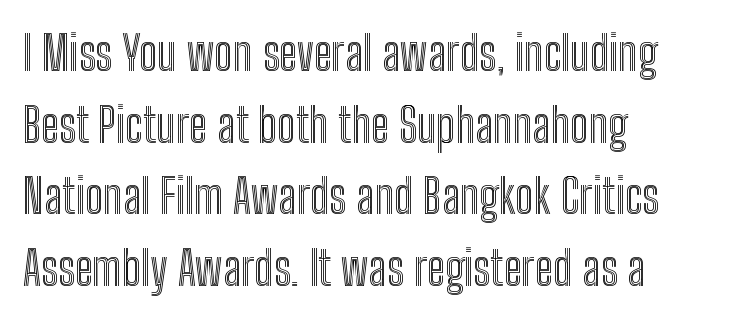
The image shows 48 px condensed type, upright; set left-aligned, normal line spacing (1.49x), normal letter spacing, not underlined; a medium x-height.
